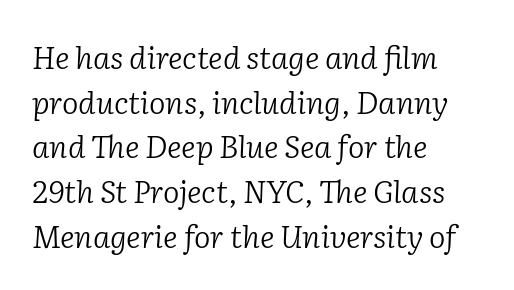
The image shows 31 px light serif type, italic (leaning right); set left-aligned, normal line spacing (1.44x), normal letter spacing, not underlined; low stroke contrast and a medium x-height.
